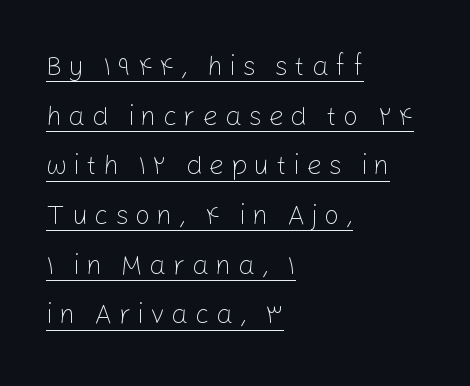
Posture: straight, roman, zero tilt. Beneath each row of characters lies a ruled line. Tracking value appears strongly positive — letters spread wide. The passage is arranged the way most books set body copy — flush left. The typeface has the unassuming heft of standard copy or less.
